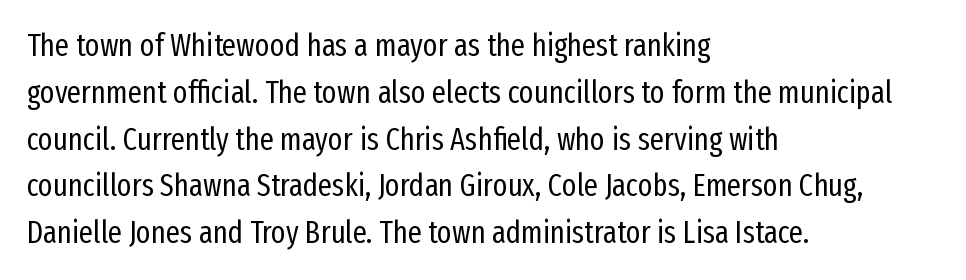
The image shows 31 px regular-weight, condensed sans-serif type, upright; set left-aligned, normal line spacing (1.51x), normal letter spacing, not underlined; low stroke contrast and a medium x-height.
